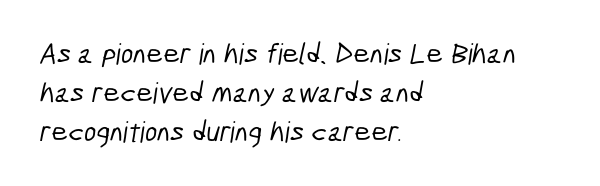
The string is rendered with underlining switched off. This sample has the flowing, uneven cadence of proportional lettering. A student would call this left alignment; a typographer would say flush left, rag right. Unlike a traditional serif, this face leaves its strokes unadorned.
